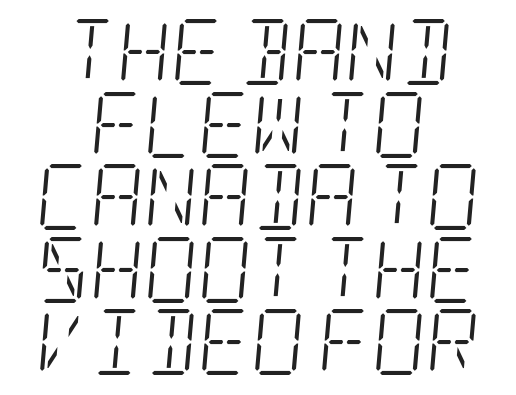
A clean baseline with only descenders dipping below it. Notice how descenders almost collide with the ascenders below — that's tight leading. This is oblique type, the kind used for emphasis or titles. These glyphs show unthickened strokes, regular width or finer.
